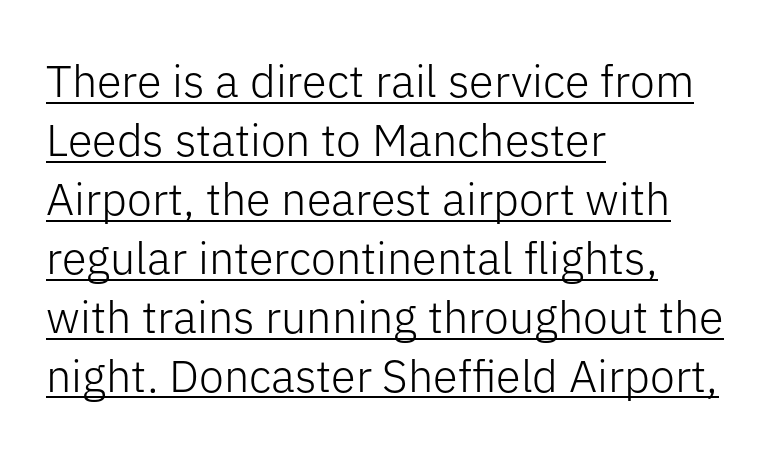
Varying glyph widths throughout — classic text-font behaviour. What stands out about the letter spacing? Nothing — it is the standard amount. The passage shown is underscored from start to finish. Bold? No — there's no thickening of the strokes. A normal amount of white space separates one row of letters from the next. Each letter's strokes conclude bluntly, with no projecting serifs.
